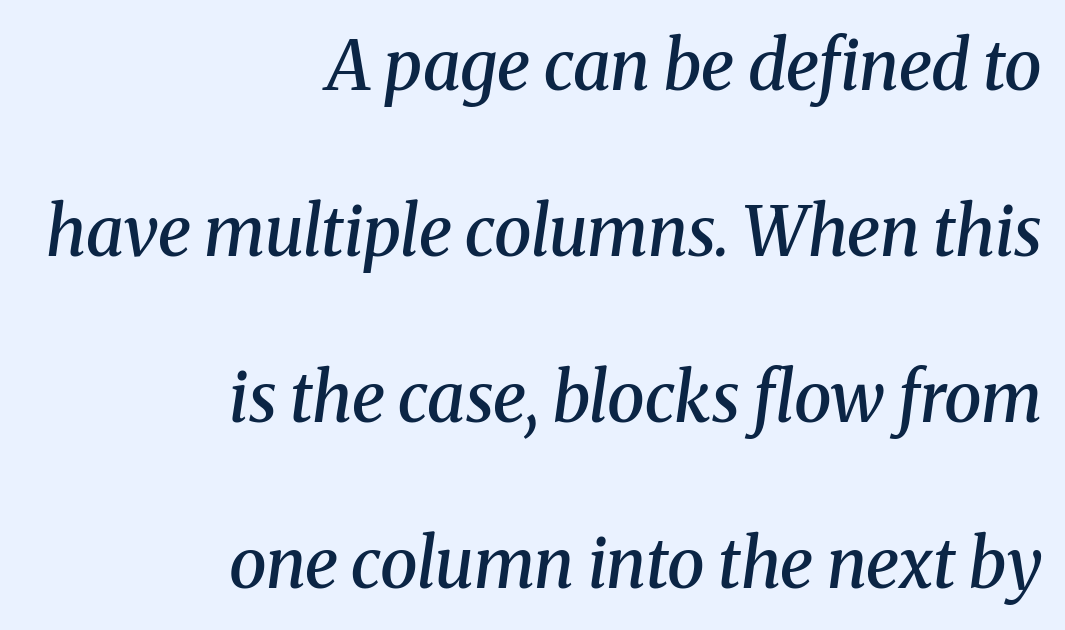
{"serif": "yes", "italic": "yes", "lean": "right", "slant_degrees": 8, "bold": "semi", "weight": "semibold", "width": "normal", "stroke_contrast": "medium", "x_height": "medium", "monospaced": "no", "underline": "no", "align": "right", "line_spacing": "loose", "line_spacing_ratio": 2.44, "letter_spacing": "normal", "letter_spacing_em": 0.0, "glyph_px": 68}
